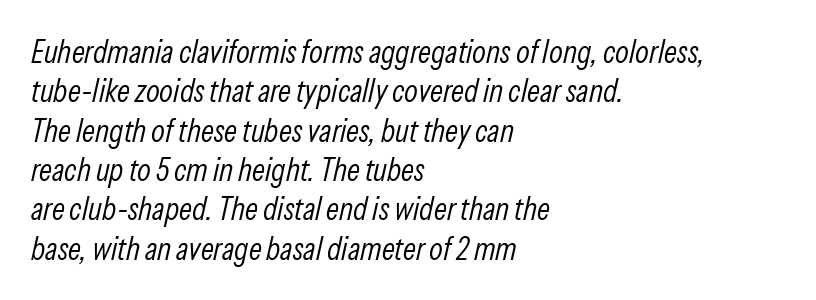
A typesetter would call this proportional, since set widths differ per character. The letterforms sit shoulder to shoulder at normal distance. Each stroke keeps to a modest, everyday thickness or less. Letters rest on an invisible, unmarked baseline. You can tell it's italic because the verticals aren't actually vertical.
